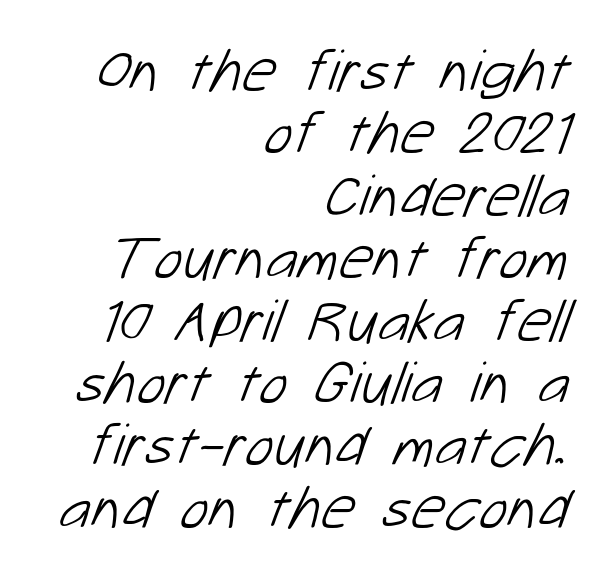
{"serif": "no", "bold": "no", "weight": "light", "width": "normal", "stroke_contrast": "low", "x_height": "medium", "monospaced": "no", "underline": "no", "align": "right", "line_spacing": "tight", "line_spacing_ratio": 1.04, "letter_spacing": "normal", "letter_spacing_em": 0.0, "glyph_px": 60}
